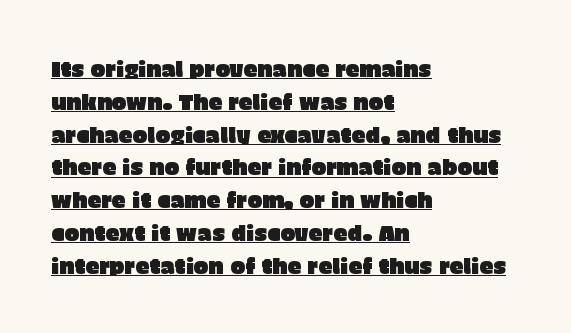
{"italic": "no", "underline": "yes", "align": "left", "line_spacing": "normal", "line_spacing_ratio": 1.49, "letter_spacing": "normal", "letter_spacing_em": 0.0, "glyph_px": 22}
